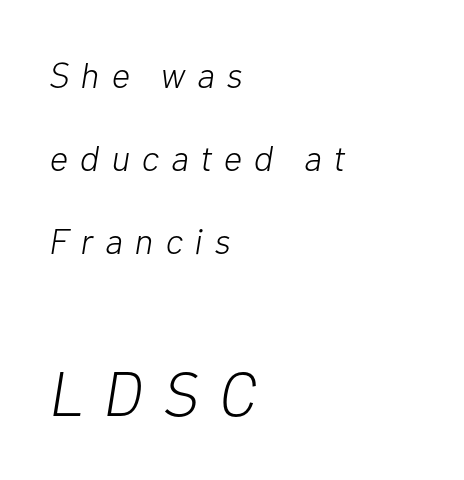
The image shows 63 px light type, italic (leaning right); set left-aligned, loose line spacing (2.3x), unusually wide letter spacing (+0.33 em), not underlined; the second (bottom) block is 1.75x larger; low stroke contrast and a medium x-height.
